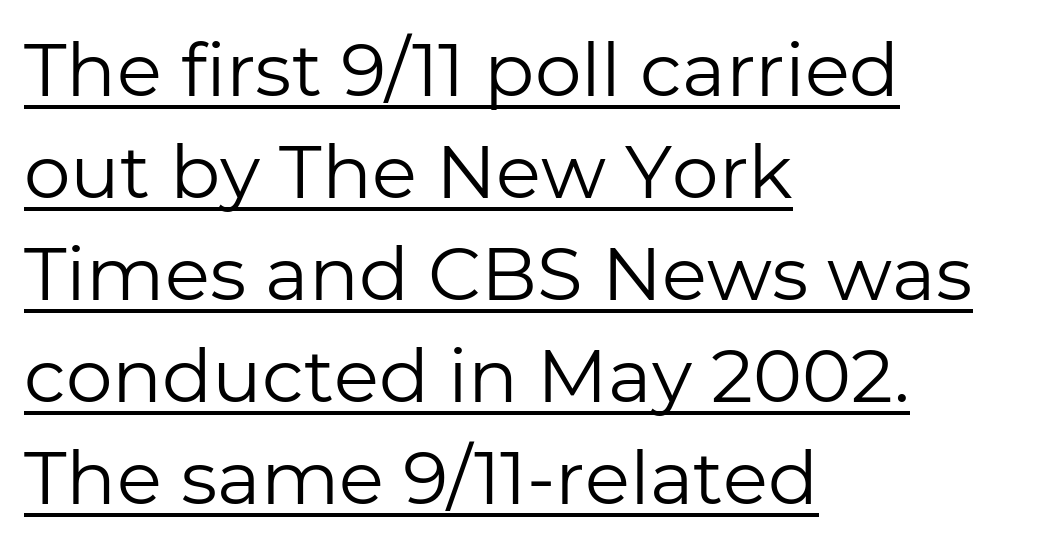
{"serif": "no", "italic": "no", "bold": "no", "weight": "regular", "width": "normal", "stroke_contrast": "low", "x_height": "medium", "monospaced": "no", "underline": "yes", "align": "left", "line_spacing": "normal", "line_spacing_ratio": 1.38, "letter_spacing": "normal", "letter_spacing_em": 0.0, "glyph_px": 74}
